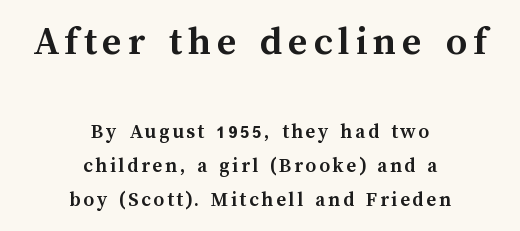
The image shows 42 px semibold type, upright; set centered, normal line spacing (1.61x), not underlined; the first (top) block is 2.0x larger; medium stroke contrast and a medium x-height.
